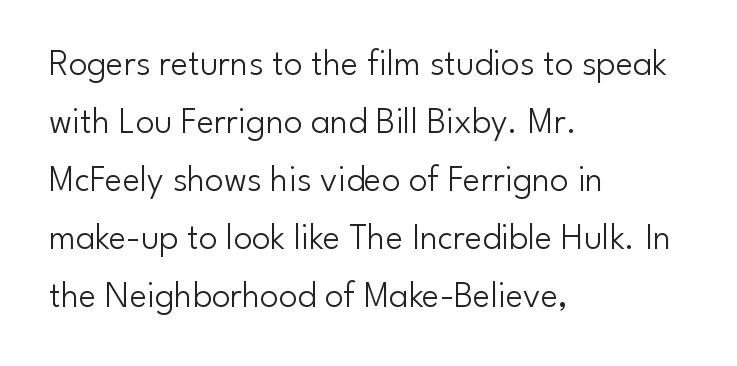
Q: Is the text bold? A: No.
Q: Is the text italic (slanted)? A: No, it is upright.
Q: Is the typeface a serif or a sans-serif typeface? A: Sans-serif.
Q: Is the text underlined? A: No.
Q: How is the paragraph aligned? A: Left-aligned.
Q: Is the spacing between letters normal or unusually wide? A: Normal.
Q: Is the spacing between lines tight, normal or loose? A: Normal.
Q: Width (condensed, normal, or wide)? A: Normal.
Q: Stroke contrast? A: Low.
Q: x-height? A: Small.
Q: Monospaced? A: No.
